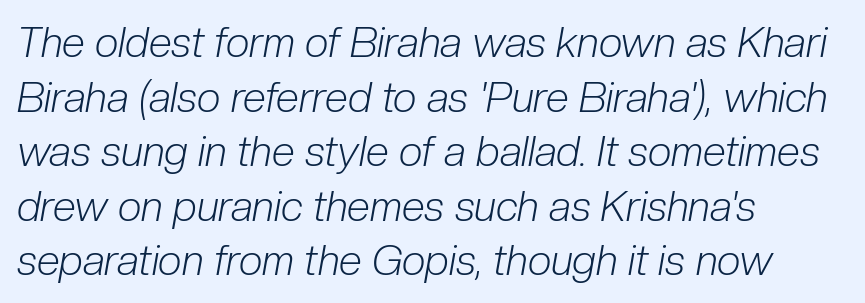
The image shows 42 px light, condensed type, italic (leaning right); set left-aligned, normal line spacing (1.3x), normal letter spacing, not underlined; low stroke contrast and a medium x-height.
